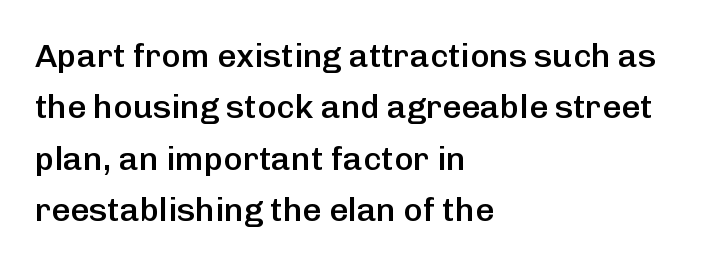
Standard letterfit; no display-style spreading of the glyphs. You can tell from the bare stems that sans-serif type was used. Is the type bold? Partly — it's a semibold, heavier than regular but not fully bold. Each line starts at the same left margin while the right side varies.
